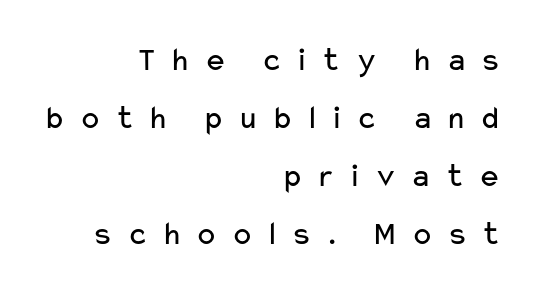
Q: Is the text bold? A: No.
Q: Is the text italic (slanted)? A: No, it is upright.
Q: Is the typeface a serif or a sans-serif typeface? A: Sans-serif.
Q: Is the text underlined? A: No.
Q: How is the paragraph aligned? A: Right-aligned.
Q: Is the spacing between letters normal or unusually wide? A: Unusually wide.
Q: Width (condensed, normal, or wide)? A: Wide.
Q: Stroke contrast? A: Low.
Q: x-height? A: Medium.
Q: Monospaced? A: No.
